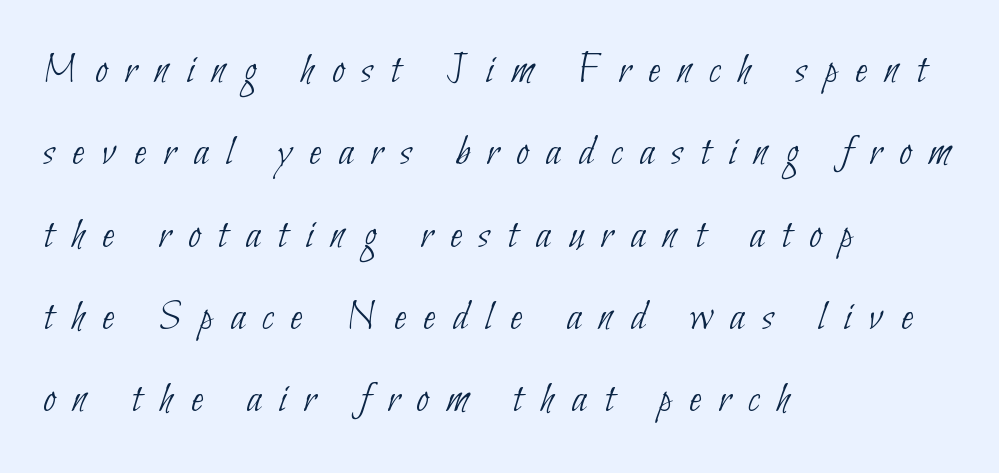
Nope, no serifs anywhere on these letters. The text block is weighted toward the left margin, trailing off unevenly rightward. The passage shown has open, widely tracked lettering throughout. The face used here is proportionally spaced, like ordinary book or web type.
